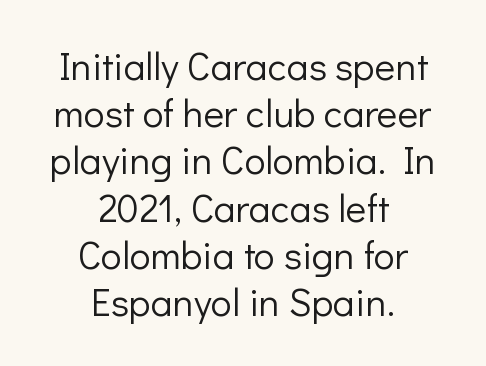
The image shows 39 px light sans-serif type, upright; set centered, line spacing 1.21x, normal letter spacing, not underlined; low stroke contrast and a medium x-height.
